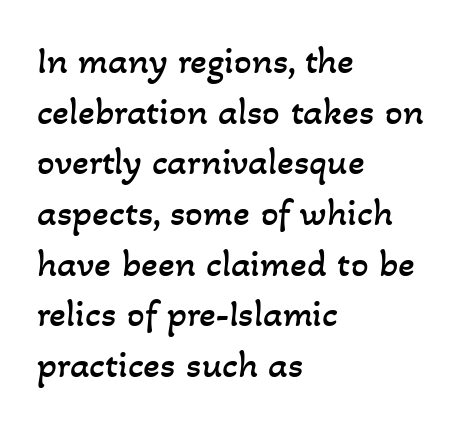
Nobody drew a line under any word here. Leading: standard. No chunkiness to these letters — they're not bold. Left-aligned paragraph, ragged on the right. Compared with typical body copy, the letter spacing here is the same.
